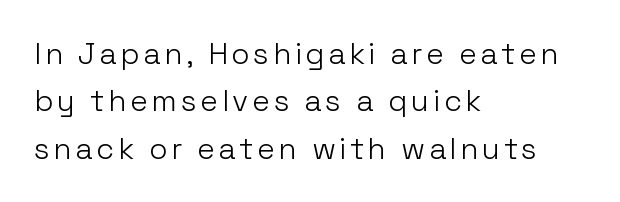
One glance says typical: line gaps are just what's usual. This sample uses a sans-serif face. Caption: face not bold, strokes unweighted. The string is rendered with underlining switched off. The letters stand upright; this is a roman face.
